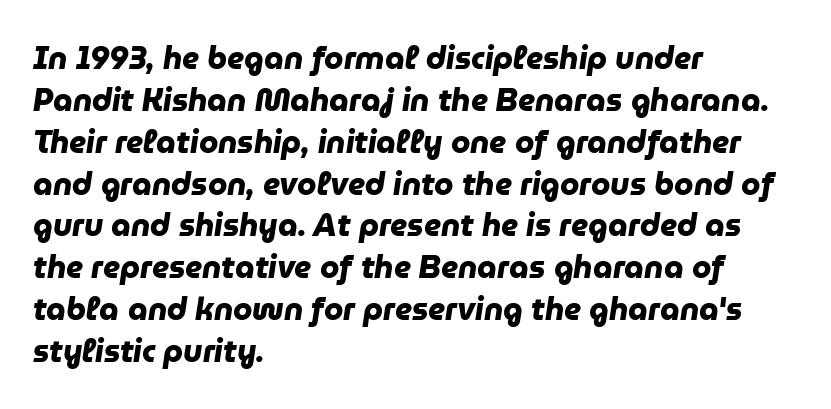
{"serif": "no", "bold": "yes", "weight": "heavy", "width": "normal", "stroke_contrast": "low", "x_height": "medium", "monospaced": "no", "underline": "no", "align": "left", "line_spacing": "normal", "line_spacing_ratio": 1.35, "letter_spacing": "normal", "letter_spacing_em": 0.0, "glyph_px": 31}
